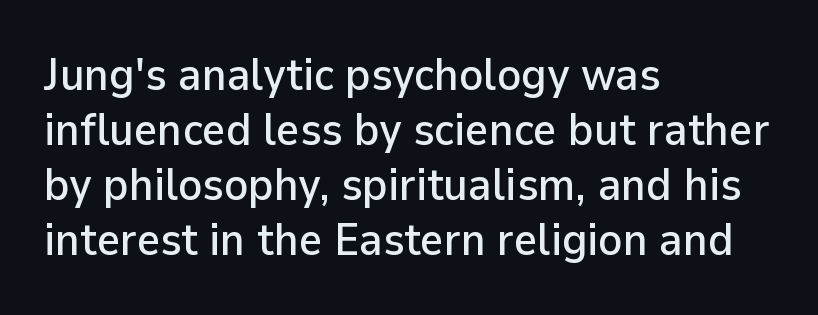
Any mark beneath the type? The region is blank. No italicization has been applied; the sample stays upright. Each letter's strokes conclude bluntly, with no projecting serifs. Glyph-to-glyph distance matches everyday printed text. The rag falls on the right side of this text block.
